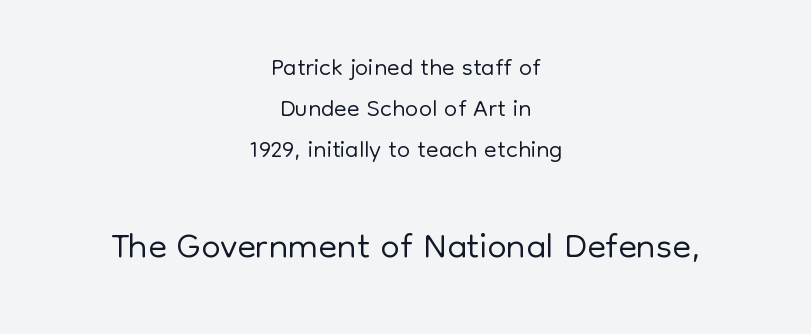
Q: Is the text bold? A: No.
Q: Is the text italic (slanted)? A: No, it is upright.
Q: Is the typeface a serif or a sans-serif typeface? A: Sans-serif.
Q: Is the text underlined? A: No.
Q: How is the paragraph aligned? A: Centered.
Q: Is the spacing between letters normal or unusually wide? A: Normal.
Q: Is the spacing between lines tight, normal or loose? A: Tight.
Q: Which block of text is set in a larger size, the first (top) or the second (bottom)? A: The second (bottom) one.
Q: Width (condensed, normal, or wide)? A: Normal.
Q: Stroke contrast? A: Low.
Q: x-height? A: Medium.
Q: Monospaced? A: No.
